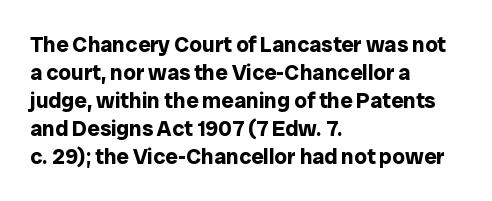
The image shows 22 px bold type, upright; set left-aligned, normal line spacing (1.27x), normal letter spacing, not underlined.
